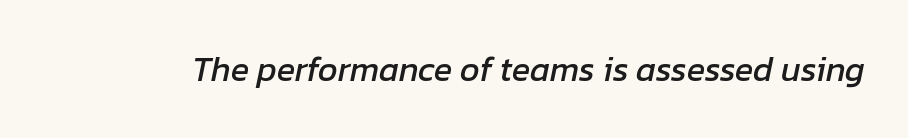
Looking at the ascenders, they clearly lean. Varying glyph widths throughout — classic text-font behaviour. Tracking here is standard; glyphs follow each other at the usual distance. The string is rendered with underlining switched off.
